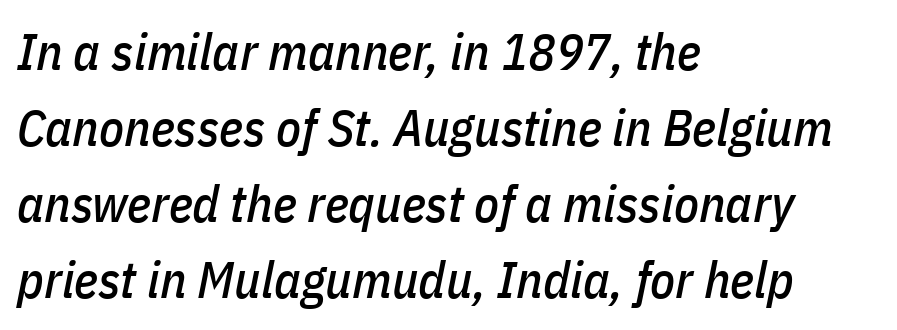
{"italic": "yes", "lean": "right", "slant_degrees": 11, "width": "condensed", "stroke_contrast": "low", "x_height": "medium", "monospaced": "no", "underline": "no", "align": "left", "line_spacing": "normal", "line_spacing_ratio": 1.49, "letter_spacing": "normal", "letter_spacing_em": 0.0, "glyph_px": 51}
